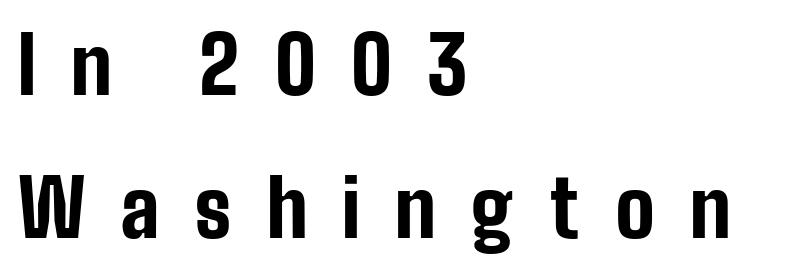
{"serif": "no", "italic": "no", "bold": "yes", "weight": "bold", "width": "condensed", "stroke_contrast": "low", "x_height": "medium", "monospaced": "no", "underline": "no", "align": "left", "line_spacing_ratio": 1.83, "letter_spacing": "wide", "letter_spacing_em": 0.45, "glyph_px": 78}
